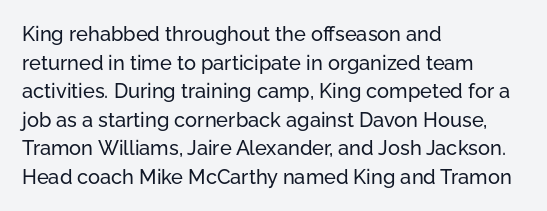
{"italic": "no", "underline": "no", "align": "left", "line_spacing": "normal", "line_spacing_ratio": 1.43, "letter_spacing": "normal", "letter_spacing_em": 0.0, "glyph_px": 20}
